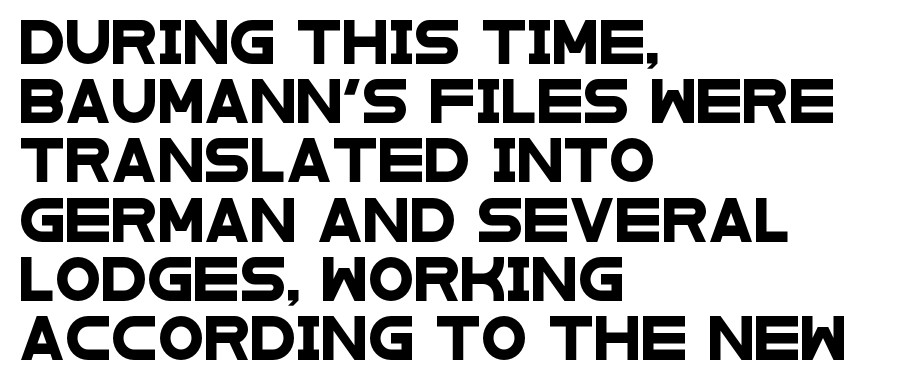
{"serif": "no", "width": "wide", "stroke_contrast": "low", "x_height": "large", "monospaced": "no", "underline": "no", "align": "left", "line_spacing": "normal", "line_spacing_ratio": 1.41, "letter_spacing": "normal", "letter_spacing_em": 0.0, "glyph_px": 42}
